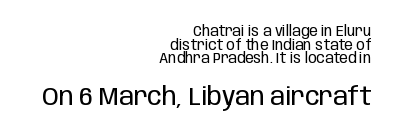
{"italic": "no", "bold": "no", "underline": "no", "align": "right", "line_spacing": "tight", "line_spacing_ratio": 0.97, "letter_spacing": "normal", "letter_spacing_em": 0.0, "larger_block": "second", "size_ratio": 1.79, "glyph_px": 25}
